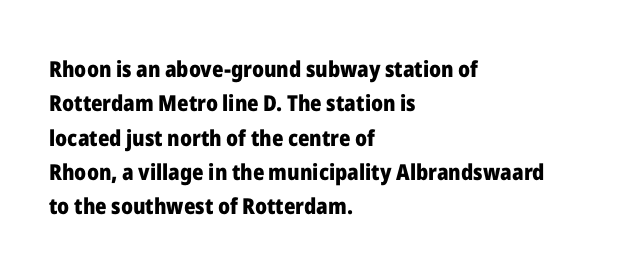
The image shows 22 px bold type, upright; set left-aligned, normal line spacing (1.56x), normal letter spacing, not underlined.
